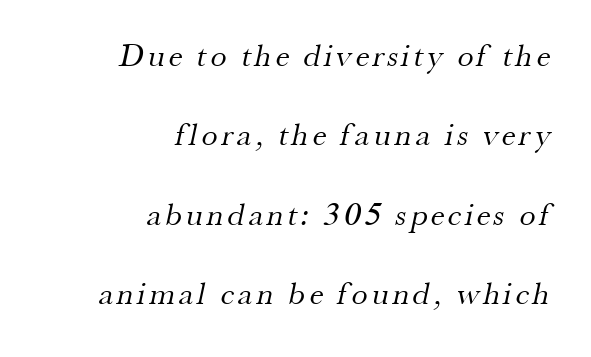
{"serif": "yes", "bold": "no", "weight": "regular", "width": "normal", "stroke_contrast": "medium", "x_height": "small", "monospaced": "no", "underline": "no", "align": "right", "line_spacing": "loose", "line_spacing_ratio": 2.48, "glyph_px": 32}
